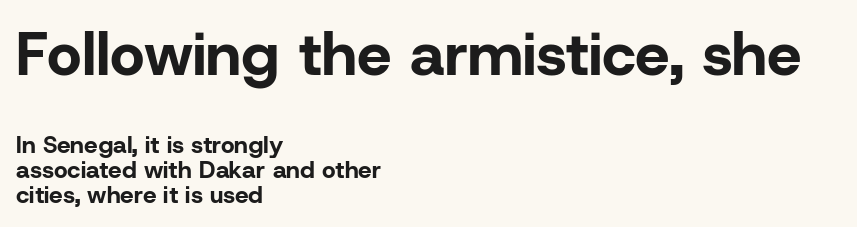
The image shows 61 px bold sans-serif type, upright; set left-aligned, tight line spacing (1.05x), normal letter spacing, not underlined; the first (top) block is 2.54x larger; low stroke contrast and a medium x-height.
